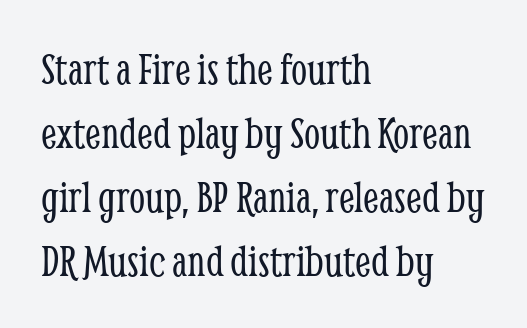
Designer's note — italics off, roman on. The setting favours the left margin, as ordinary paragraphs usually do. Compared with a typical body face, this is equally light or lighter still. Rows of type keep a routine distance in the vertical direction. Type style note: has serifs.
